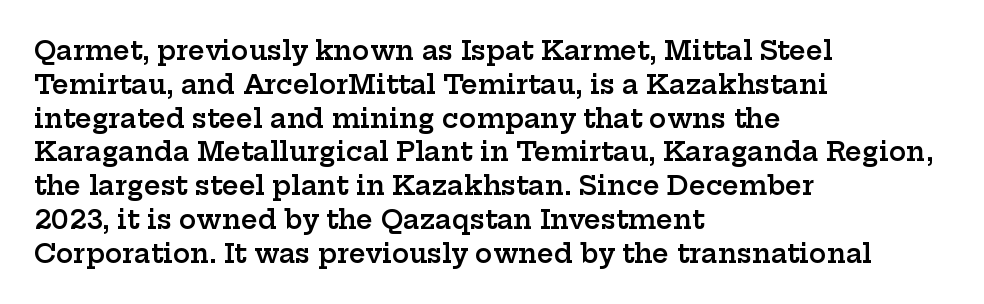
The image shows 26 px text type, upright; set left-aligned, normal line spacing (1.3x), normal letter spacing, not underlined.
